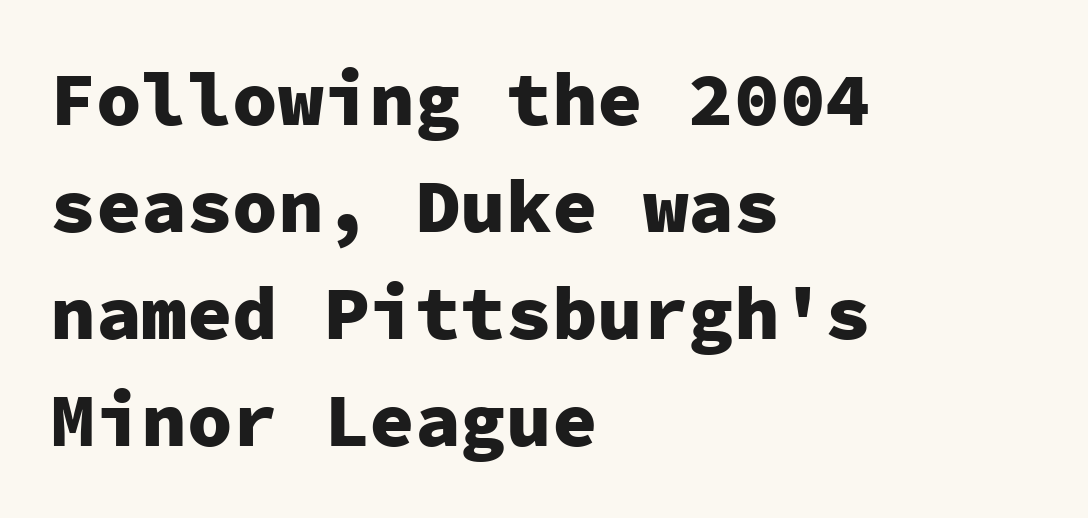
Serifs: no, the terminals of the letterforms are clean. The letters march in equal steps, a hallmark of fixed-pitch type. The lettering stays uniformly vertical, giving the passage a roman look. Notice how the passage keeps a crisp vertical edge on the left only. Regular leading. Bold? Absolutely — the strokes are thick and heavy.
